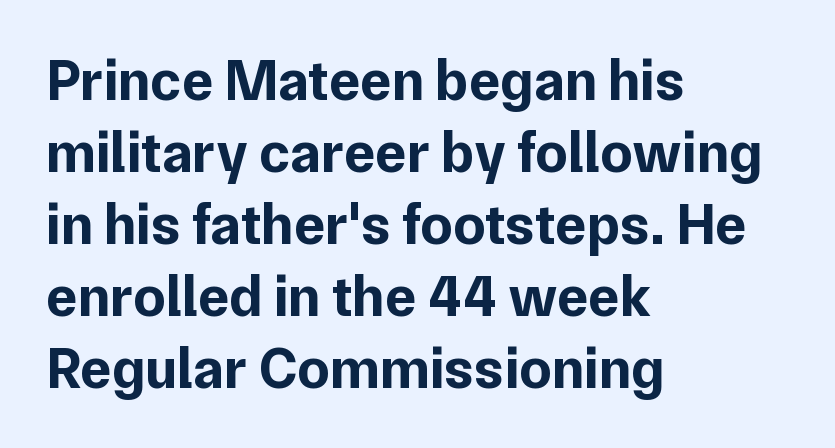
Q: Is the text bold? A: Yes.
Q: Is the text italic (slanted)? A: No, it is upright.
Q: Is the typeface a serif or a sans-serif typeface? A: Sans-serif.
Q: Is the text underlined? A: No.
Q: How is the paragraph aligned? A: Left-aligned.
Q: Is the spacing between letters normal or unusually wide? A: Normal.
Q: Width (condensed, normal, or wide)? A: Normal.
Q: Stroke contrast? A: Low.
Q: x-height? A: Medium.
Q: Monospaced? A: No.
